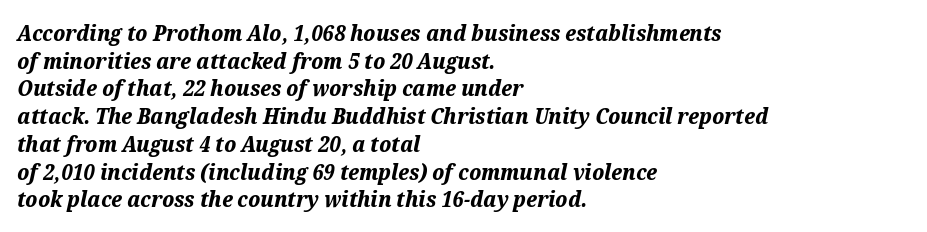
Q: Is the text bold? A: Yes.
Q: Is the text italic (slanted)? A: Yes, it leans right by about 12 degrees.
Q: Is the text underlined? A: No.
Q: How is the paragraph aligned? A: Left-aligned.
Q: Is the spacing between letters normal or unusually wide? A: Normal.
Q: Is the spacing between lines tight, normal or loose? A: Normal.
